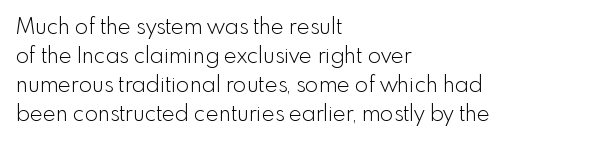
Q: Is the text bold? A: No.
Q: Is the text italic (slanted)? A: No, it is upright.
Q: Is the text underlined? A: No.
Q: How is the paragraph aligned? A: Left-aligned.
Q: Is the spacing between letters normal or unusually wide? A: Normal.
Q: Is the spacing between lines tight, normal or loose? A: Normal.
